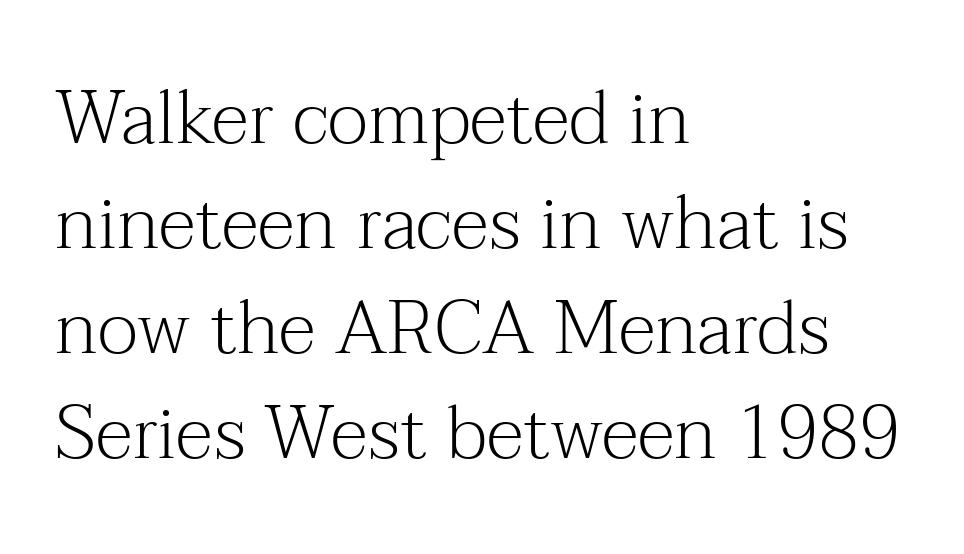
Q: Is the text bold? A: No.
Q: Is the text italic (slanted)? A: No, it is upright.
Q: Is the typeface a serif or a sans-serif typeface? A: Serif.
Q: Is the text underlined? A: No.
Q: How is the paragraph aligned? A: Left-aligned.
Q: Is the spacing between letters normal or unusually wide? A: Normal.
Q: Is the spacing between lines tight, normal or loose? A: Normal.
Q: Width (condensed, normal, or wide)? A: Normal.
Q: Stroke contrast? A: Medium.
Q: x-height? A: Medium.
Q: Monospaced? A: No.
